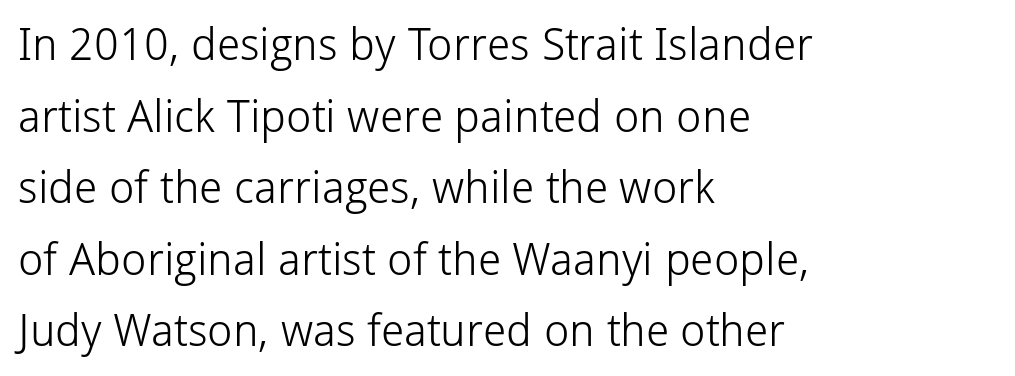
{"serif": "no", "italic": "no", "bold": "no", "weight": "light", "width": "normal", "stroke_contrast": "low", "x_height": "medium", "monospaced": "no", "underline": "no", "align": "left", "line_spacing": "normal", "line_spacing_ratio": 1.59, "letter_spacing": "normal", "letter_spacing_em": 0.0, "glyph_px": 45}
